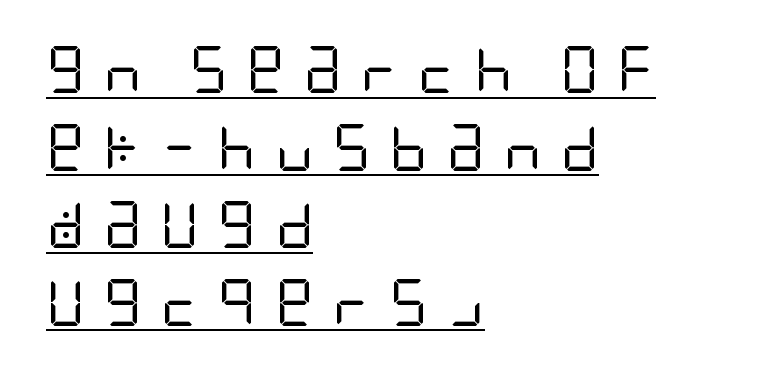
Q: Is the text bold? A: No.
Q: Is the text italic (slanted)? A: No, it is upright.
Q: Is the typeface a serif or a sans-serif typeface? A: Sans-serif.
Q: Is the text underlined? A: Yes.
Q: How is the paragraph aligned? A: Left-aligned.
Q: Is the spacing between letters normal or unusually wide? A: Unusually wide.
Q: Is the spacing between lines tight, normal or loose? A: Normal.
Q: Width (condensed, normal, or wide)? A: Condensed.
Q: Stroke contrast? A: Low.
Q: x-height? A: Large.
